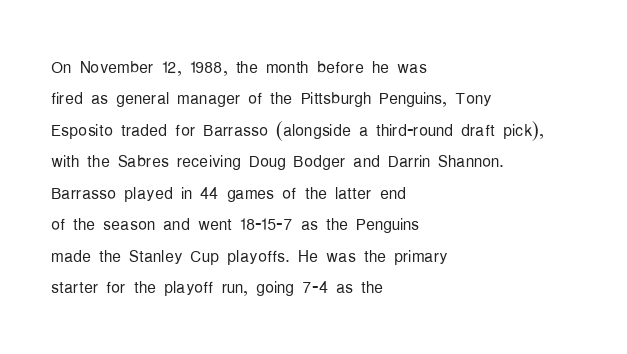
Q: Is the text bold? A: No.
Q: Is the text italic (slanted)? A: No, it is upright.
Q: Is the text underlined? A: No.
Q: How is the paragraph aligned? A: Left-aligned.
Q: Is the spacing between letters normal or unusually wide? A: Normal.
Q: Is the spacing between lines tight, normal or loose? A: Normal.
